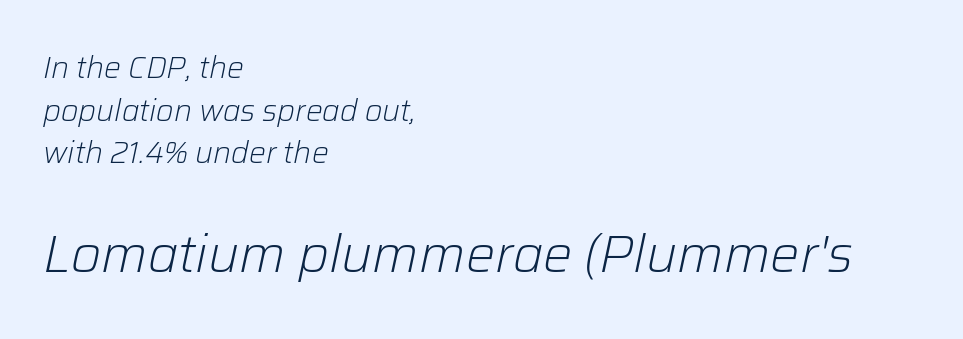
{"italic": "yes", "lean": "right", "slant_degrees": 12, "bold": "no", "weight": "light", "width": "normal", "stroke_contrast": "low", "x_height": "medium", "monospaced": "no", "underline": "no", "align": "left", "line_spacing": "normal", "line_spacing_ratio": 1.42, "letter_spacing": "normal", "letter_spacing_em": 0.0, "larger_block": "second", "size_ratio": 1.73, "glyph_px": 52}
